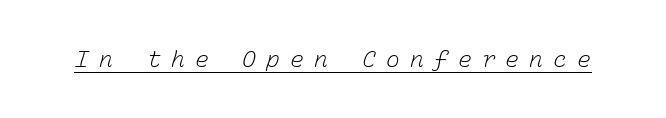
{"bold": "no", "underline": "yes", "letter_spacing": "wide", "letter_spacing_em": 0.44, "glyph_px": 23}
